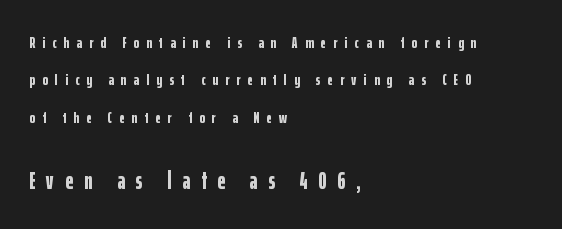
Q: Is the text bold? A: Yes.
Q: Is the text italic (slanted)? A: No, it is upright.
Q: Is the text underlined? A: No.
Q: How is the paragraph aligned? A: Left-aligned.
Q: Is the spacing between letters normal or unusually wide? A: Unusually wide.
Q: Is the spacing between lines tight, normal or loose? A: Loose.
Q: Which block of text is set in a larger size, the first (top) or the second (bottom)? A: The second (bottom) one.
